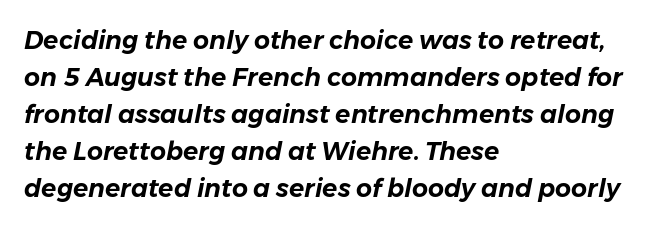
{"italic": "yes", "lean": "right", "slant_degrees": 11, "underline": "no", "align": "left", "line_spacing": "normal", "line_spacing_ratio": 1.48, "letter_spacing": "normal", "letter_spacing_em": 0.0, "glyph_px": 25}
